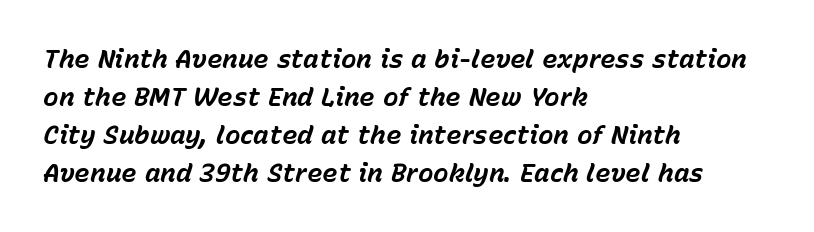
{"italic": "yes", "lean": "right", "slant_degrees": 15, "bold": "yes", "underline": "no", "align": "left", "line_spacing": "normal", "line_spacing_ratio": 1.46, "letter_spacing": "normal", "letter_spacing_em": 0.0, "glyph_px": 26}
